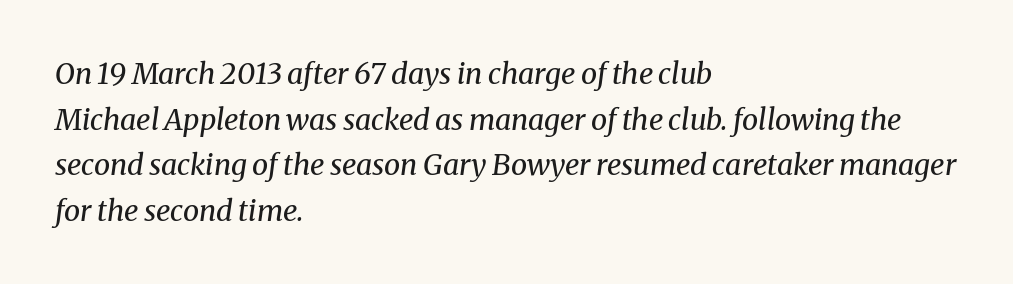
Q: Is the text bold? A: No.
Q: Is the text italic (slanted)? A: Yes, it leans right by about 8 degrees.
Q: Is the typeface a serif or a sans-serif typeface? A: Serif.
Q: Is the text underlined? A: No.
Q: How is the paragraph aligned? A: Left-aligned.
Q: Is the spacing between letters normal or unusually wide? A: Normal.
Q: Is the spacing between lines tight, normal or loose? A: Normal.
Q: Width (condensed, normal, or wide)? A: Normal.
Q: Stroke contrast? A: Medium.
Q: x-height? A: Medium.
Q: Monospaced? A: No.
